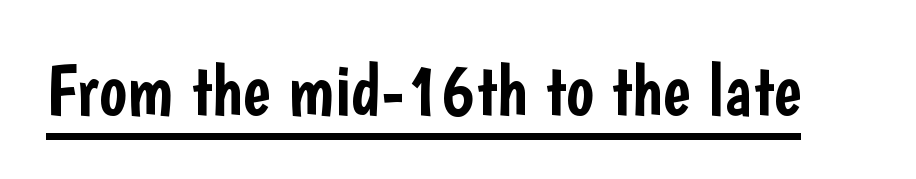
The image shows 73 px condensed sans-serif type, upright; set normal letter spacing, underlined; low stroke contrast and a medium x-height.
